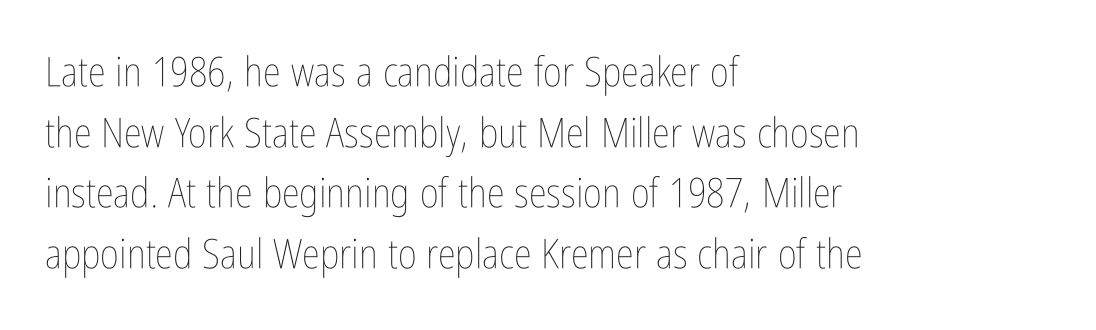
The typography opts for an upright posture over an oblique one. Left-aligned paragraph, ragged on the right. Is the type heavy? It reads as light-to-regular instead. Varying glyph widths throughout — classic text-font behaviour.
